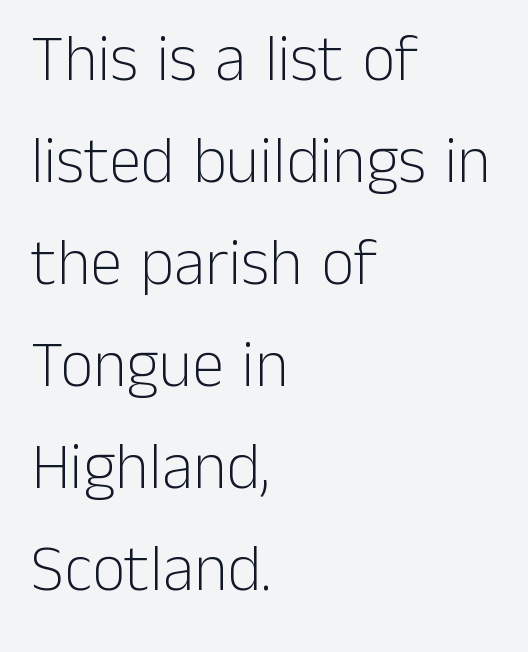
No chunkiness to these letters — they're not bold. Do the letters lean? They stand straight. You could not count columns in this text — the font is proportionally spaced. Underline: absent. Glyph-to-glyph distance matches everyday printed text. Nope, no serifs anywhere on these letters.
